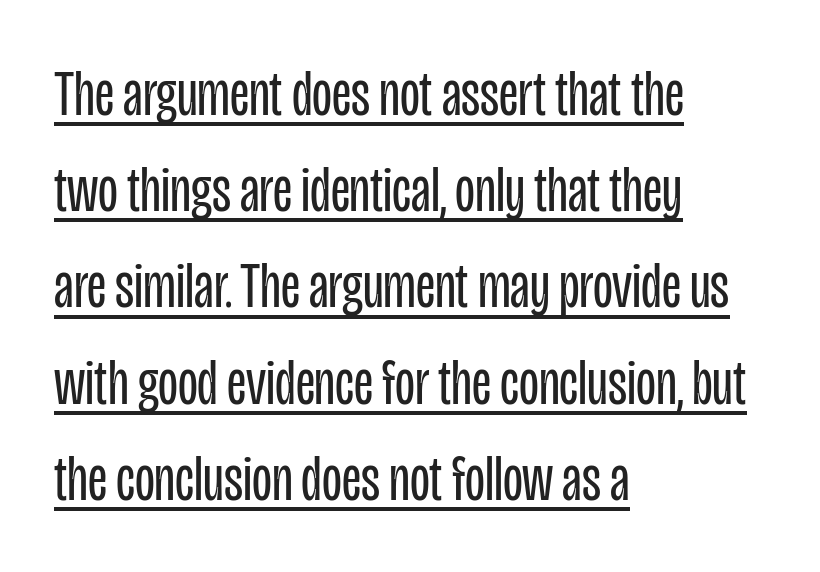
{"serif": "no", "italic": "no", "bold": "no", "weight": "regular", "width": "condensed", "stroke_contrast": "low", "x_height": "large", "monospaced": "no", "underline": "yes", "align": "left", "line_spacing": "normal", "line_spacing_ratio": 1.48, "letter_spacing": "normal", "letter_spacing_em": 0.0, "glyph_px": 65}
